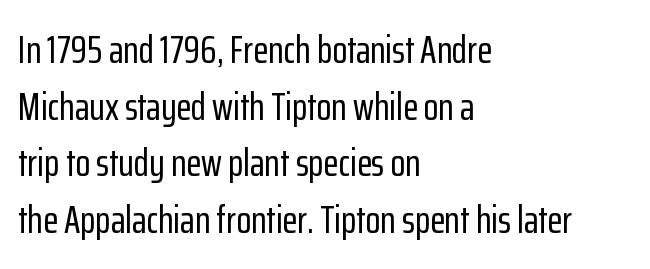
Q: Is the text italic (slanted)? A: No, it is upright.
Q: Is the typeface a serif or a sans-serif typeface? A: Sans-serif.
Q: Is the text underlined? A: No.
Q: How is the paragraph aligned? A: Left-aligned.
Q: Is the spacing between letters normal or unusually wide? A: Normal.
Q: Is the spacing between lines tight, normal or loose? A: Normal.
Q: Width (condensed, normal, or wide)? A: Condensed.
Q: Stroke contrast? A: Low.
Q: x-height? A: Medium.
Q: Monospaced? A: No.
